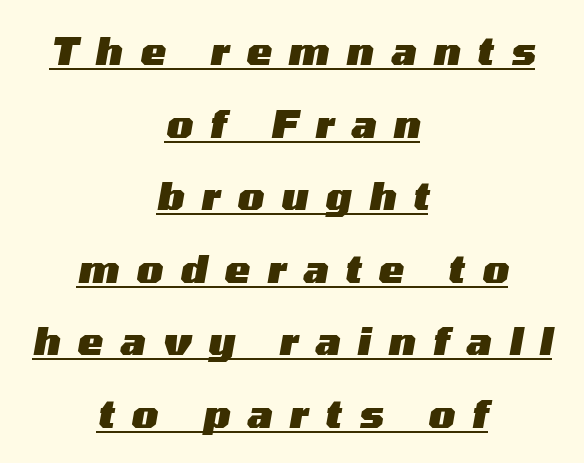
Each letter keeps its own natural width here, so spacing adapts to shape. Look at the stroke-to-counter ratio: heavy, a bold. Layout note: lines centered. Display-style spreading of the glyphs; the letterfit is very open.
